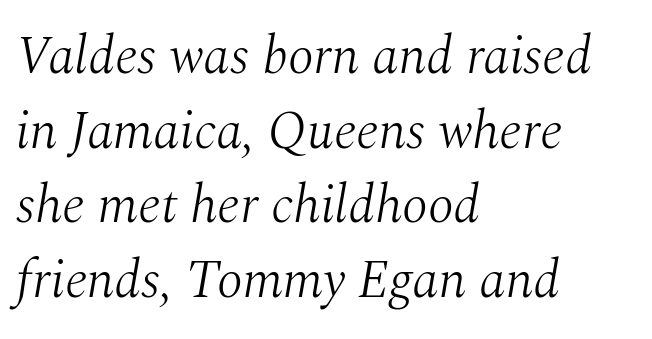
The image shows 53 px light serif type, italic (leaning right); set left-aligned, normal line spacing (1.41x), normal letter spacing, not underlined; medium stroke contrast and a medium x-height.
